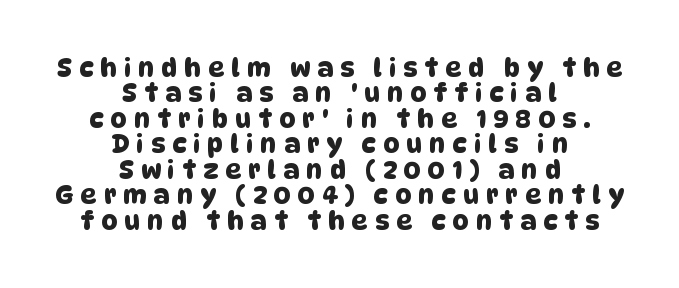
Teacher's note: observe the equal gaps on both sides — that is centered alignment. Between one letter and the next there's a generous, obvious gap. Each row of text sits above clean, open space. A typesetter would call this leading minimal, almost set solid.
